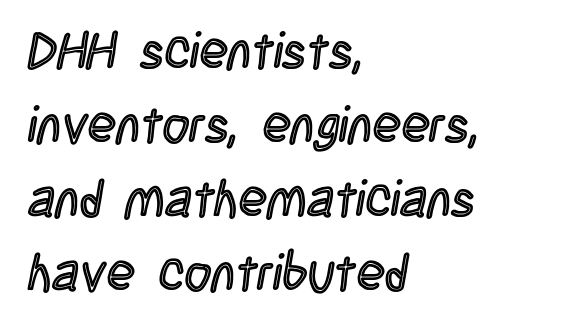
Q: Is the text italic (slanted)? A: Yes.
Q: Is the text underlined? A: No.
Q: How is the paragraph aligned? A: Left-aligned.
Q: Is the spacing between letters normal or unusually wide? A: Normal.
Q: Is the spacing between lines tight, normal or loose? A: Normal.
Q: Width (condensed, normal, or wide)? A: Condensed.
Q: x-height? A: Large.
Q: Monospaced? A: No.
